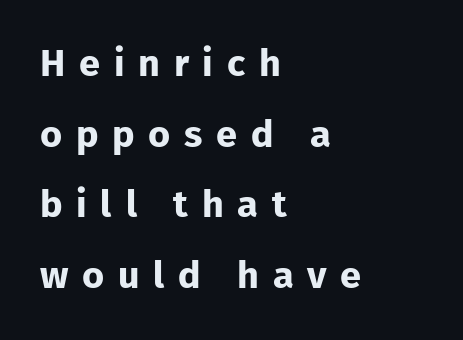
{"serif": "no", "italic": "no", "bold": "yes", "weight": "bold", "width": "normal", "stroke_contrast": "low", "x_height": "medium", "monospaced": "no", "underline": "no", "align": "left", "line_spacing_ratio": 1.86, "letter_spacing": "wide", "letter_spacing_em": 0.36, "glyph_px": 38}
